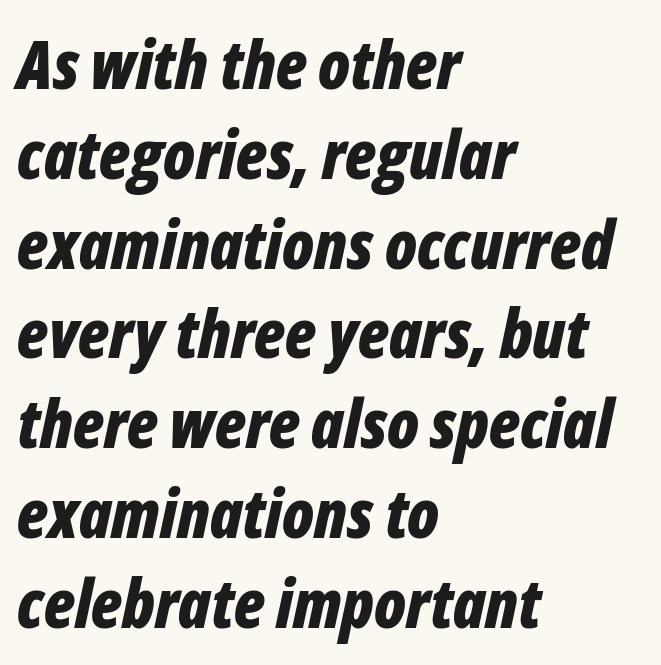
The image shows 67 px bold, condensed type, italic (leaning right); set left-aligned, normal line spacing (1.34x), normal letter spacing, not underlined; low stroke contrast and a medium x-height.
